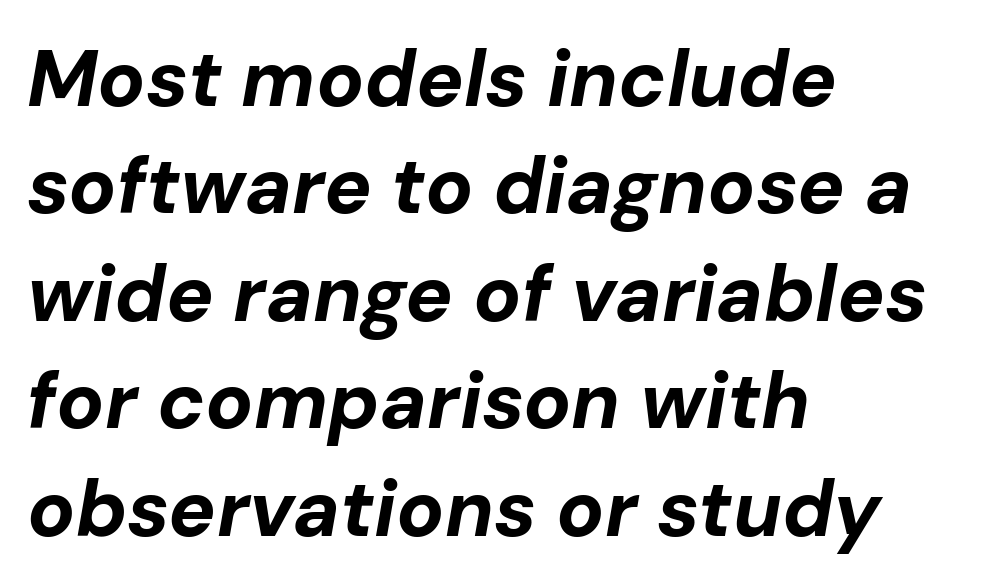
Q: Is the text bold? A: Yes.
Q: Is the text italic (slanted)? A: Yes, it leans right by about 10 degrees.
Q: Is the text underlined? A: No.
Q: How is the paragraph aligned? A: Left-aligned.
Q: Is the spacing between letters normal or unusually wide? A: Normal.
Q: Is the spacing between lines tight, normal or loose? A: Normal.
Q: Width (condensed, normal, or wide)? A: Normal.
Q: Stroke contrast? A: Low.
Q: x-height? A: Medium.
Q: Monospaced? A: No.
